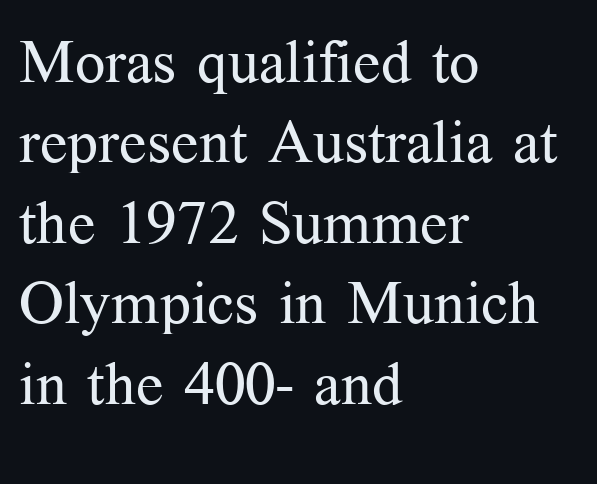
The image shows 60 px regular-weight serif type, upright; set left-aligned, normal line spacing (1.34x), normal letter spacing, not underlined; medium stroke contrast and a medium x-height.
